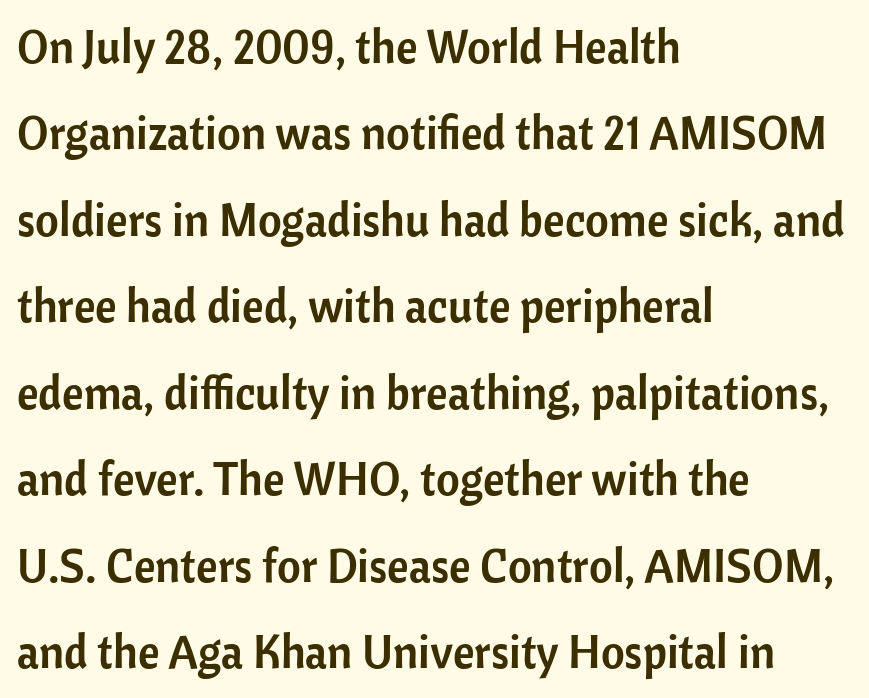
The image shows 46 px sans-serif type, upright; set left-aligned, line spacing 1.88x, normal letter spacing, not underlined; low stroke contrast and a medium x-height.
